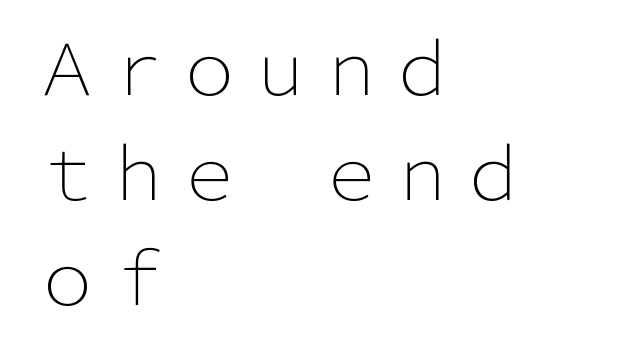
The image shows 71 px light sans-serif type, upright; set left-aligned, normal line spacing (1.48x), normal letter spacing, not underlined; low stroke contrast and a medium x-height.
